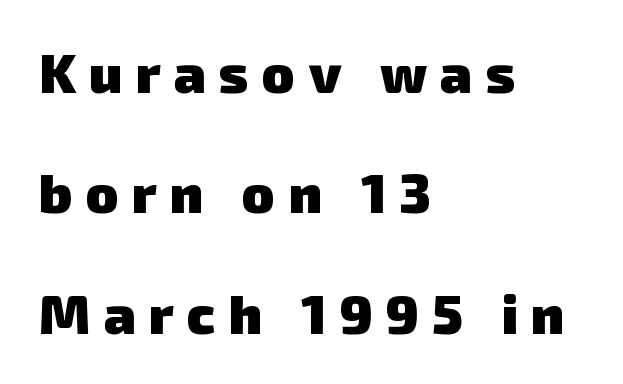
{"serif": "no", "bold": "yes", "weight": "heavy", "width": "normal", "stroke_contrast": "low", "x_height": "medium", "monospaced": "no", "underline": "no", "align": "left", "line_spacing": "loose", "line_spacing_ratio": 2.23, "letter_spacing": "wide", "letter_spacing_em": 0.25, "glyph_px": 54}
